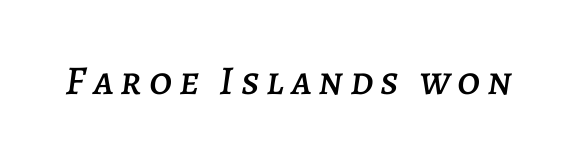
The passage shown is not underscored anywhere. Does the lettering tilt? It does — this is italic. This sample has the flowing, uneven cadence of proportional lettering.
